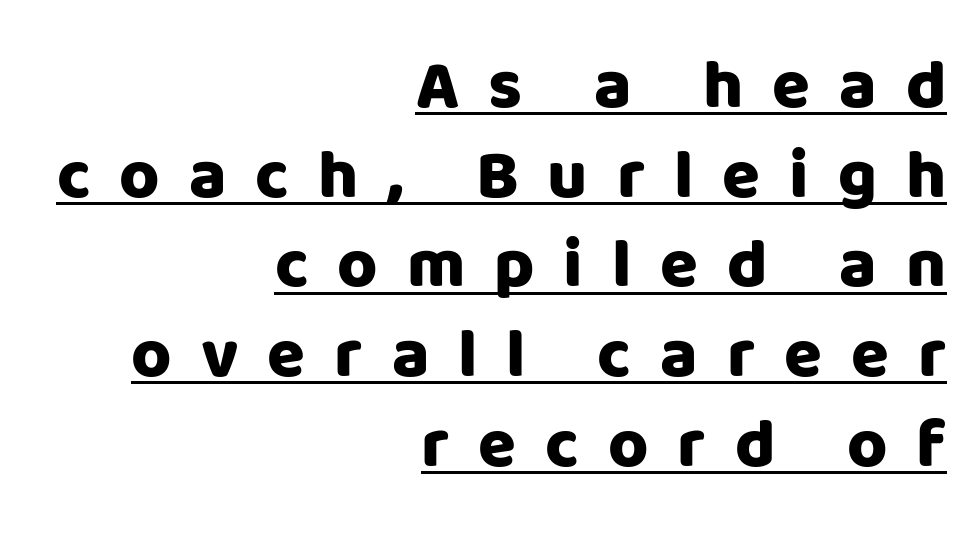
{"serif": "no", "italic": "no", "width": "normal", "stroke_contrast": "low", "x_height": "large", "monospaced": "no", "underline": "yes", "align": "right", "line_spacing": "normal", "line_spacing_ratio": 1.3, "letter_spacing": "wide", "letter_spacing_em": 0.42, "glyph_px": 69}
